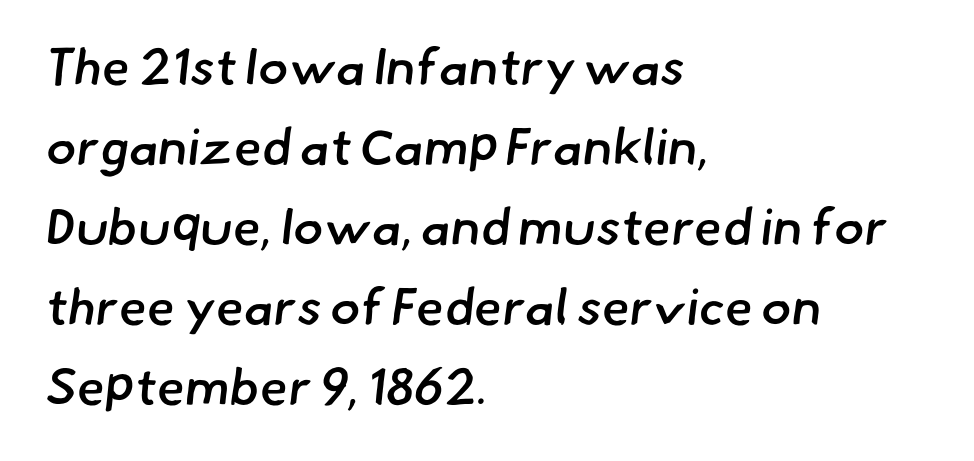
Q: Is the text bold? A: Semi-bold.
Q: Is the typeface a serif or a sans-serif typeface? A: Sans-serif.
Q: Is the text underlined? A: No.
Q: How is the paragraph aligned? A: Left-aligned.
Q: Is the spacing between letters normal or unusually wide? A: Normal.
Q: Is the spacing between lines tight, normal or loose? A: Normal.
Q: Width (condensed, normal, or wide)? A: Normal.
Q: Stroke contrast? A: Low.
Q: x-height? A: Small.
Q: Monospaced? A: No.
